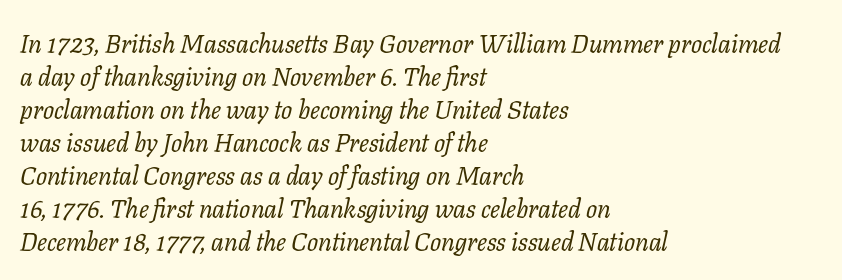
The strokes are not fattened; the text isn't bold. Look at the tracking — it's just the regular setting, nothing added. The rendering anchors every line to the left-hand side. Each row of text sits above clean, open space. How would I describe the line gaps? Plain and ordinary. The passage shown leans; its letterforms are oblique.
